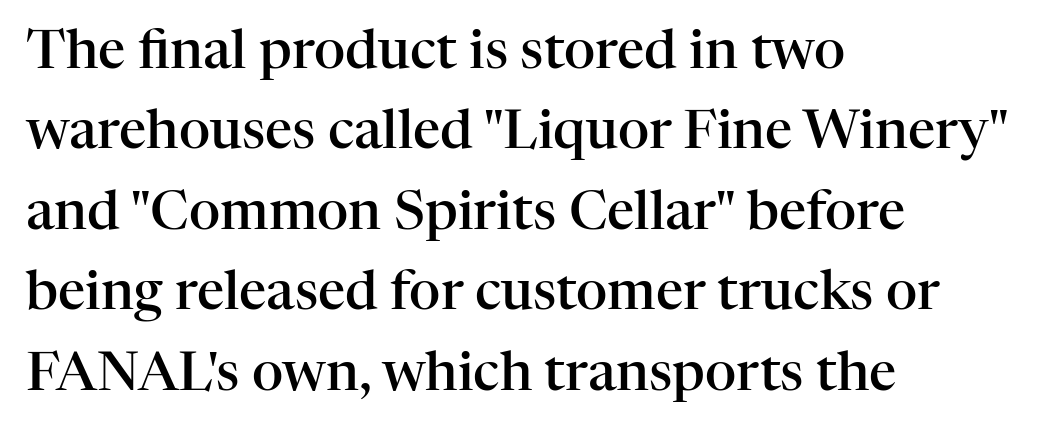
{"serif": "yes", "italic": "no", "bold": "semi", "weight": "semibold", "width": "normal", "stroke_contrast": "high", "x_height": "medium", "monospaced": "no", "underline": "no", "align": "left", "line_spacing": "normal", "line_spacing_ratio": 1.49, "letter_spacing": "normal", "letter_spacing_em": 0.0, "glyph_px": 54}
